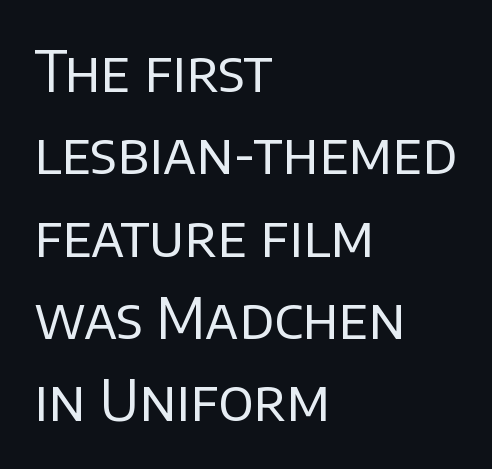
Q: Is the text bold? A: No.
Q: Is the text italic (slanted)? A: No, it is upright.
Q: Is the typeface a serif or a sans-serif typeface? A: Sans-serif.
Q: Is the text underlined? A: No.
Q: How is the paragraph aligned? A: Left-aligned.
Q: Is the spacing between letters normal or unusually wide? A: Normal.
Q: Is the spacing between lines tight, normal or loose? A: Normal.
Q: Width (condensed, normal, or wide)? A: Normal.
Q: Stroke contrast? A: Low.
Q: x-height? A: Large.
Q: Monospaced? A: No.
